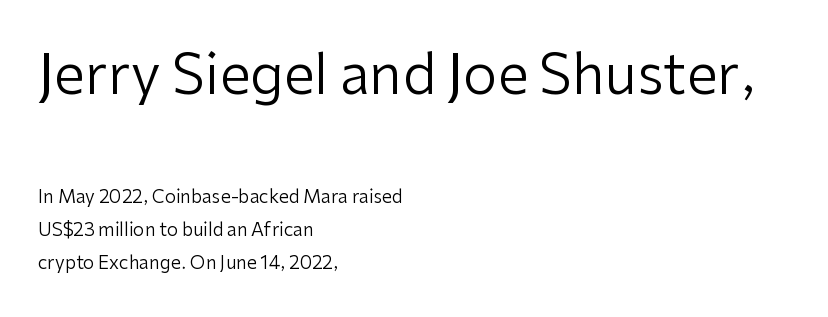
Q: Is the text bold? A: No.
Q: Is the text italic (slanted)? A: No, it is upright.
Q: Is the typeface a serif or a sans-serif typeface? A: Sans-serif.
Q: Is the text underlined? A: No.
Q: How is the paragraph aligned? A: Left-aligned.
Q: Is the spacing between letters normal or unusually wide? A: Normal.
Q: Which block of text is set in a larger size, the first (top) or the second (bottom)? A: The first (top) one.
Q: Width (condensed, normal, or wide)? A: Normal.
Q: Stroke contrast? A: Low.
Q: x-height? A: Medium.
Q: Monospaced? A: No.
